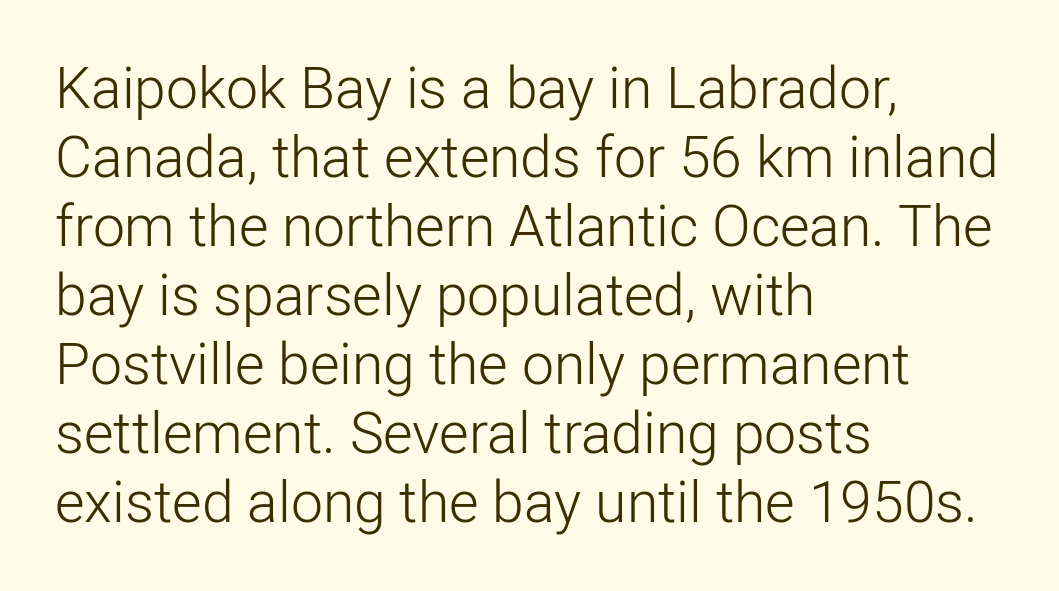
{"serif": "no", "italic": "no", "bold": "no", "weight": "light", "width": "normal", "stroke_contrast": "low", "x_height": "medium", "monospaced": "no", "underline": "no", "align": "left", "line_spacing_ratio": 1.21, "letter_spacing": "normal", "letter_spacing_em": 0.0, "glyph_px": 57}
